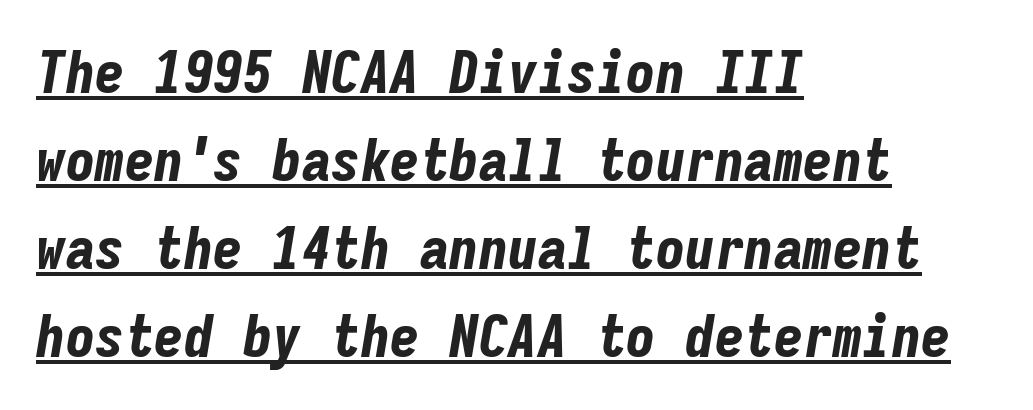
Compared with an ordinary text face, these strokes are far heavier — a full bold. Is the letter spacing exaggerated? No — it looks like the ordinary default. Looking at the ascenders, they clearly lean. Underline: present.
